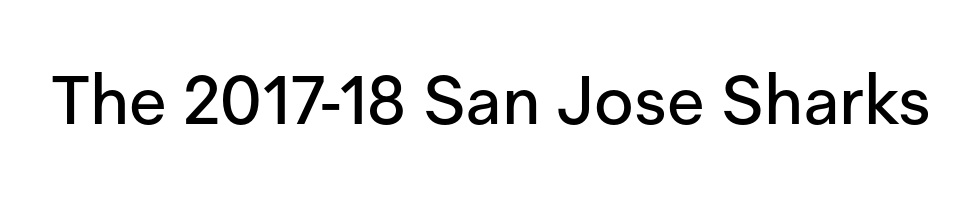
Q: Is the text italic (slanted)? A: No, it is upright.
Q: Is the typeface a serif or a sans-serif typeface? A: Sans-serif.
Q: Is the text underlined? A: No.
Q: Is the spacing between letters normal or unusually wide? A: Normal.
Q: Width (condensed, normal, or wide)? A: Normal.
Q: Stroke contrast? A: Low.
Q: x-height? A: Medium.
Q: Monospaced? A: No.
